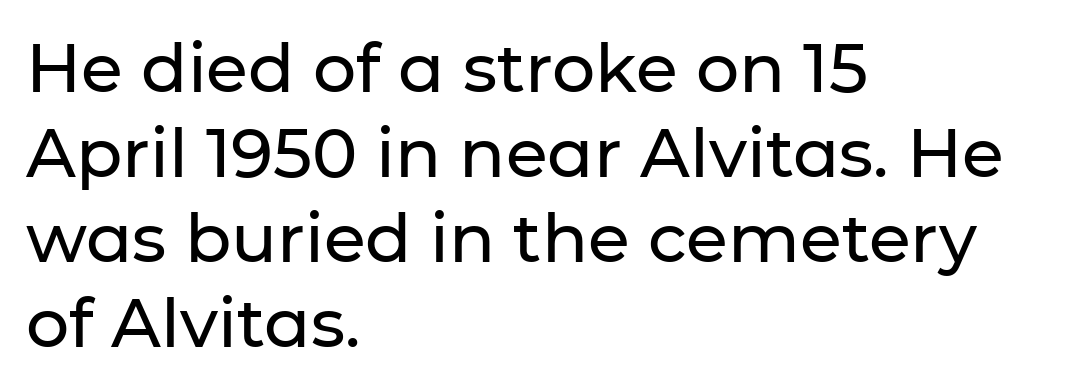
{"serif": "no", "italic": "no", "width": "normal", "stroke_contrast": "low", "x_height": "medium", "monospaced": "no", "underline": "no", "align": "left", "line_spacing": "normal", "line_spacing_ratio": 1.25, "letter_spacing": "normal", "letter_spacing_em": 0.0, "glyph_px": 68}
